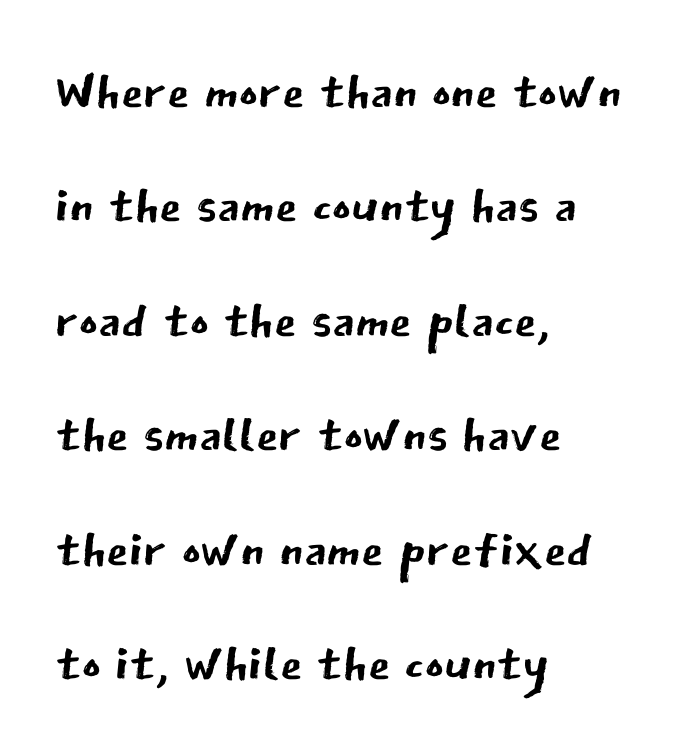
The image shows 72 px regular-weight sans-serif type, upright; set left-aligned, normal line spacing (1.59x), normal letter spacing, not underlined; low stroke contrast and a medium x-height.
